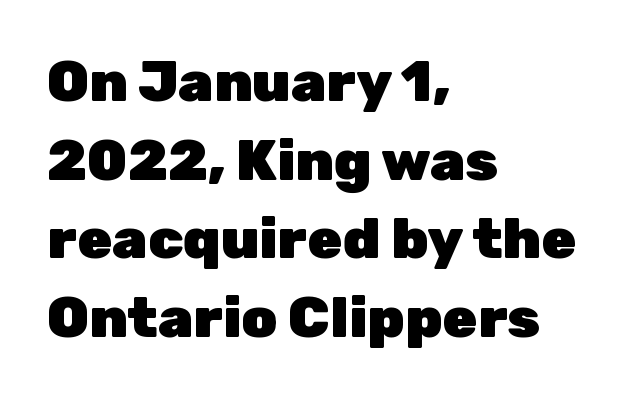
{"serif": "no", "italic": "no", "bold": "yes", "weight": "heavy", "width": "normal", "stroke_contrast": "low", "x_height": "medium", "monospaced": "no", "underline": "no", "align": "left", "line_spacing": "normal", "line_spacing_ratio": 1.38, "letter_spacing": "normal", "letter_spacing_em": 0.0, "glyph_px": 57}
